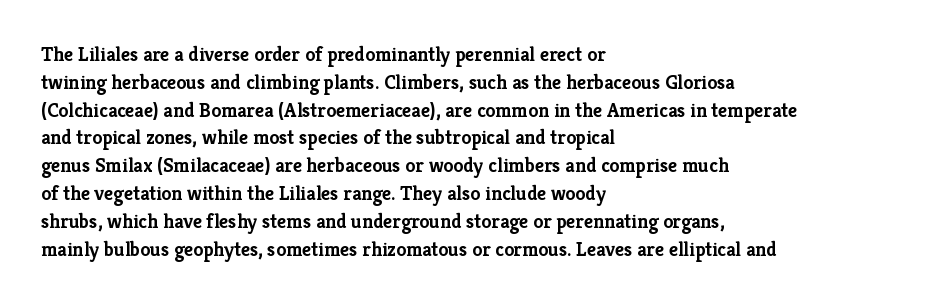
Q: Is the text bold? A: Yes.
Q: Is the text italic (slanted)? A: No, it is upright.
Q: Is the text underlined? A: No.
Q: How is the paragraph aligned? A: Left-aligned.
Q: Is the spacing between letters normal or unusually wide? A: Normal.
Q: Is the spacing between lines tight, normal or loose? A: Normal.
